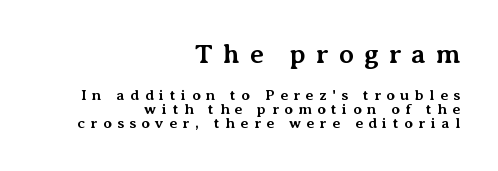
{"italic": "no", "bold": "yes", "underline": "no", "align": "right", "line_spacing": "tight", "line_spacing_ratio": 0.96, "letter_spacing": "wide", "letter_spacing_em": 0.37, "larger_block": "first", "size_ratio": 1.8, "glyph_px": 27}
